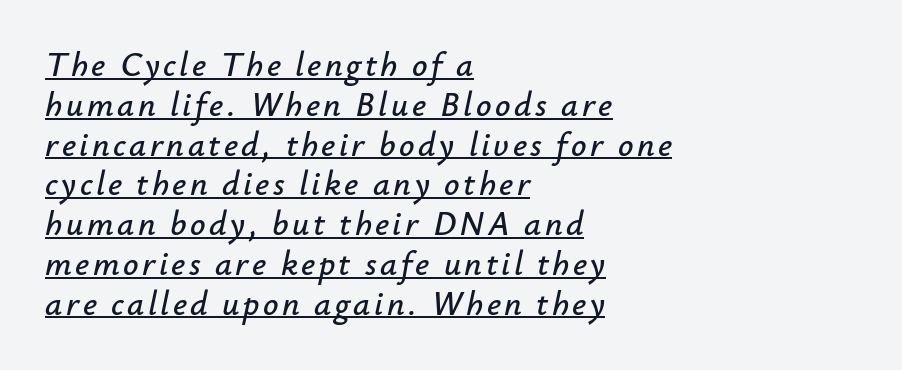
Does a line run under the words? Yes, clearly. Emphasis-style slanted type is in use. These lines stack with their left ends in a neat column. Each letter keeps its own natural width here, so spacing adapts to shape.
